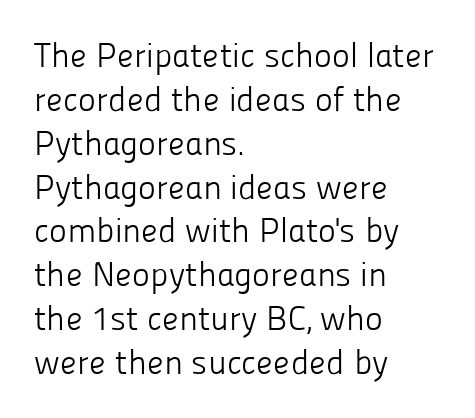
There is no visible air inserted between adjacent glyphs. Posture: upright roman. A typesetter would call this leading conventional body-copy spacing. These lines stack with their left ends in a neat column. A quiet, ordinary-to-light weight characterises the typeface. Letterform terminals end flat and unadorned throughout the passage.
